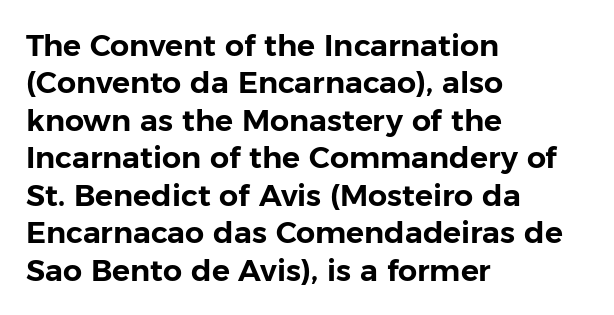
Q: Is the text italic (slanted)? A: No, it is upright.
Q: Is the typeface a serif or a sans-serif typeface? A: Sans-serif.
Q: Is the text underlined? A: No.
Q: How is the paragraph aligned? A: Left-aligned.
Q: Is the spacing between letters normal or unusually wide? A: Normal.
Q: Is the spacing between lines tight, normal or loose? A: Normal.
Q: Width (condensed, normal, or wide)? A: Normal.
Q: Stroke contrast? A: Low.
Q: x-height? A: Medium.
Q: Monospaced? A: No.
